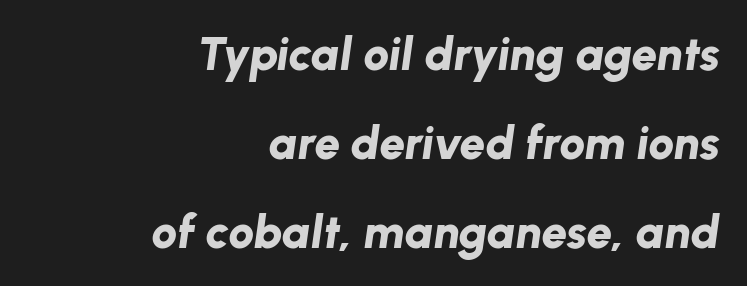
{"italic": "yes", "lean": "right", "slant_degrees": 8, "bold": "yes", "weight": "bold", "width": "normal", "stroke_contrast": "low", "x_height": "medium", "monospaced": "no", "underline": "no", "align": "right", "line_spacing": "loose", "line_spacing_ratio": 1.93, "letter_spacing": "normal", "letter_spacing_em": 0.0, "glyph_px": 46}
